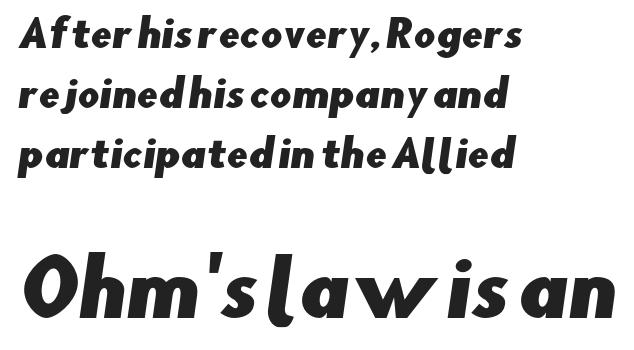
{"serif": "no", "width": "normal", "stroke_contrast": "low", "x_height": "small", "monospaced": "no", "underline": "no", "align": "left", "line_spacing": "normal", "line_spacing_ratio": 1.58, "letter_spacing": "normal", "letter_spacing_em": 0.0, "larger_block": "second", "size_ratio": 1.97, "glyph_px": 75}
